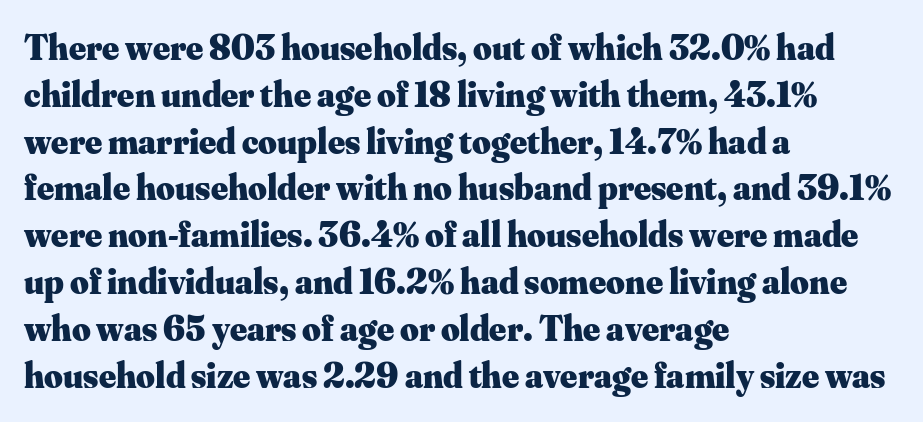
The image shows 36 px heavy serif type, upright; set left-aligned, normal line spacing (1.3x), normal letter spacing, not underlined; medium stroke contrast and a small x-height.
